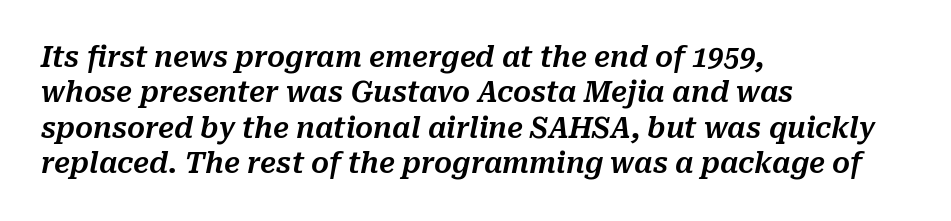
Q: Is the text italic (slanted)? A: Yes, it leans right by about 10 degrees.
Q: Is the text underlined? A: No.
Q: How is the paragraph aligned? A: Left-aligned.
Q: Is the spacing between letters normal or unusually wide? A: Normal.
Q: Is the spacing between lines tight, normal or loose? A: Normal.
Q: Width (condensed, normal, or wide)? A: Normal.
Q: Stroke contrast? A: Medium.
Q: x-height? A: Medium.
Q: Monospaced? A: No.
